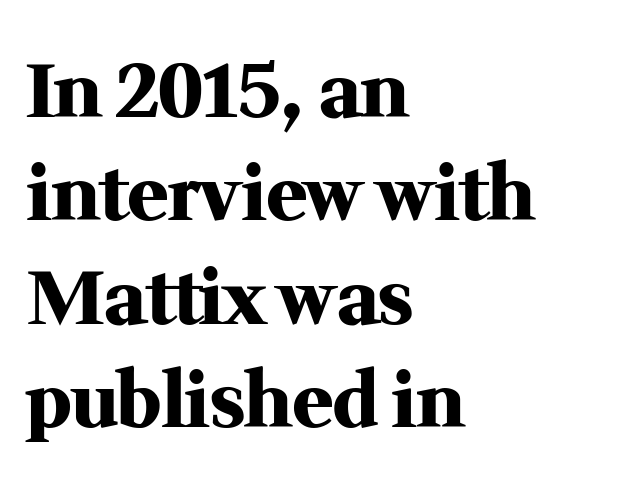
This block has exactly the height ordinary leading produces. The passage is arranged the way most books set body copy — flush left. Bare-footed words on every line. Every stem runs plumb, perpendicular to the baseline. Spacing verdict: proportional, widths tailored to each character.
